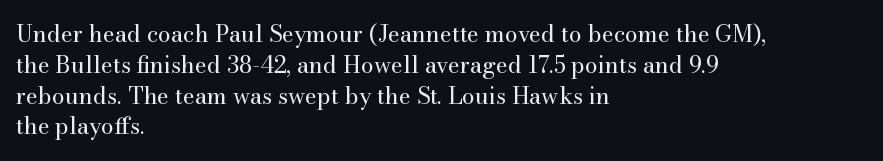
Q: Is the text bold? A: No.
Q: Is the text italic (slanted)? A: No, it is upright.
Q: Is the text underlined? A: No.
Q: How is the paragraph aligned? A: Left-aligned.
Q: Is the spacing between letters normal or unusually wide? A: Normal.
Q: Is the spacing between lines tight, normal or loose? A: Normal.
